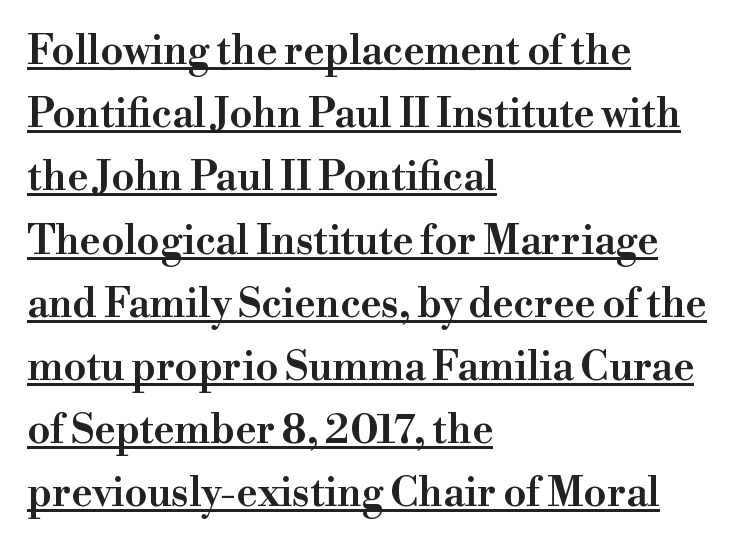
These characters rest on top of a visible drawn line. Interline gaps are of average width in this sample. Do the characters align in a grid? No, the font is proportional. Every row of glyphs begins at an identical x-position on the left. No italicization has been applied; the sample stays upright. This sample uses plain, unmodified letter spacing.
